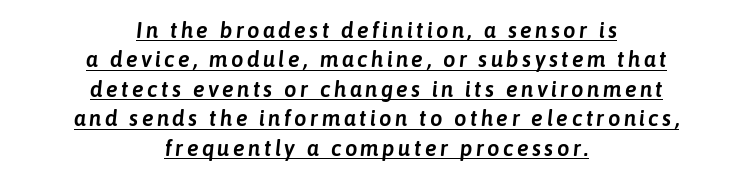
Q: Is the text italic (slanted)? A: Yes, it leans right by about 6 degrees.
Q: Is the text underlined? A: Yes.
Q: How is the paragraph aligned? A: Centered.
Q: Is the spacing between lines tight, normal or loose? A: Normal.
